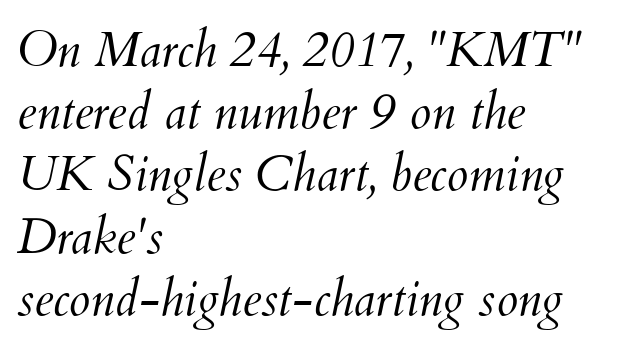
Q: Is the text bold? A: No.
Q: Is the text italic (slanted)? A: Yes, it leans right by about 12 degrees.
Q: Is the text underlined? A: No.
Q: How is the paragraph aligned? A: Left-aligned.
Q: Is the spacing between letters normal or unusually wide? A: Normal.
Q: Is the spacing between lines tight, normal or loose? A: Normal.
Q: Width (condensed, normal, or wide)? A: Normal.
Q: Stroke contrast? A: Medium.
Q: x-height? A: Small.
Q: Monospaced? A: No.
